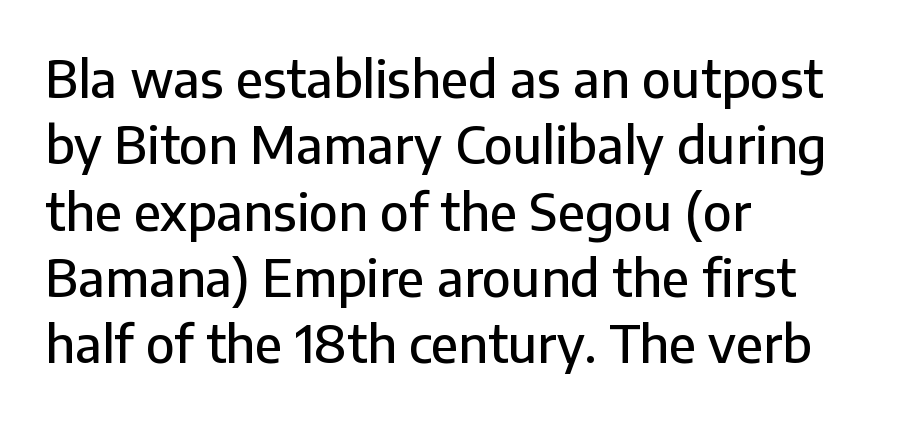
{"serif": "no", "italic": "no", "width": "normal", "stroke_contrast": "low", "x_height": "medium", "monospaced": "no", "underline": "no", "align": "left", "line_spacing": "normal", "line_spacing_ratio": 1.3, "letter_spacing": "normal", "letter_spacing_em": 0.0, "glyph_px": 51}
